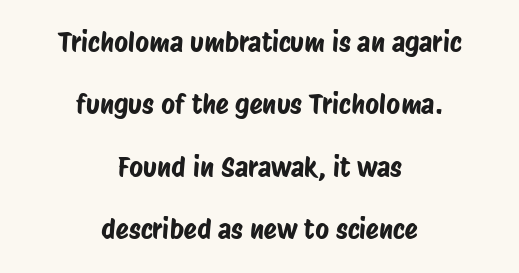
The image shows 27 px text type; set centered, loose line spacing (2.31x), normal letter spacing, not underlined.
